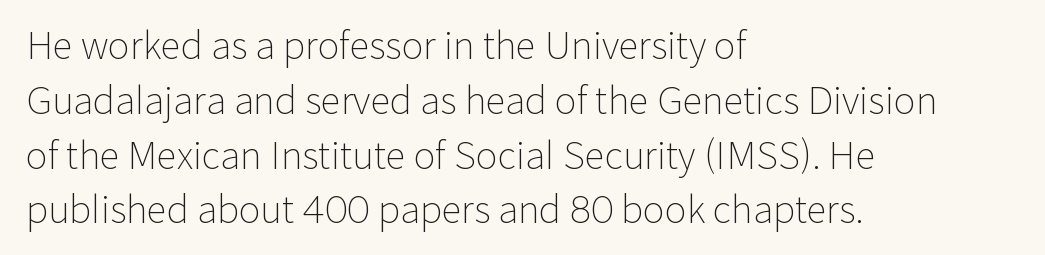
The image shows 37 px light sans-serif type, upright; set left-aligned, normal line spacing (1.48x), normal letter spacing, not underlined; low stroke contrast and a medium x-height.
